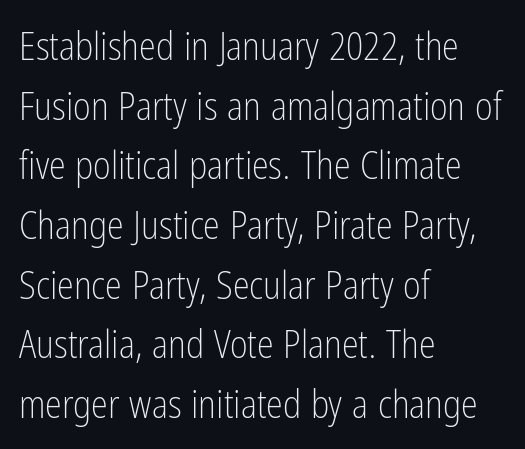
The image shows 38 px light, condensed sans-serif type, upright; set left-aligned, normal line spacing (1.57x), normal letter spacing, not underlined; low stroke contrast and a medium x-height.
